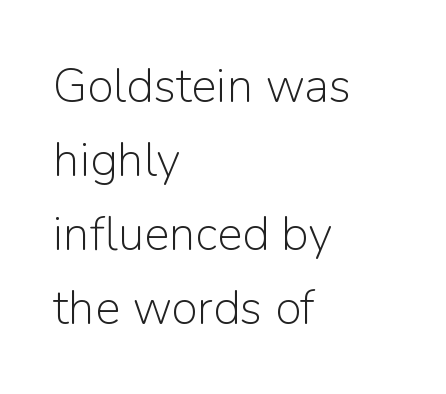
Q: Is the text bold? A: No.
Q: Is the text italic (slanted)? A: No, it is upright.
Q: Is the typeface a serif or a sans-serif typeface? A: Sans-serif.
Q: Is the text underlined? A: No.
Q: How is the paragraph aligned? A: Left-aligned.
Q: Is the spacing between letters normal or unusually wide? A: Normal.
Q: Is the spacing between lines tight, normal or loose? A: Normal.
Q: Width (condensed, normal, or wide)? A: Normal.
Q: Stroke contrast? A: Low.
Q: x-height? A: Medium.
Q: Monospaced? A: No.
